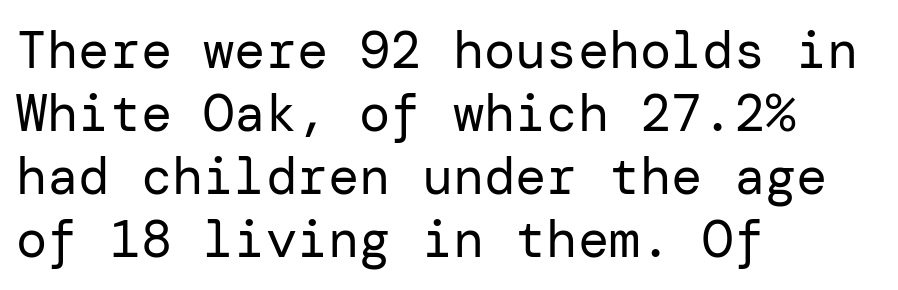
Glyph-to-glyph distance matches everyday printed text. The area under the type is left untouched. The typesetting does not lean heavy: it is not bold. The rendering anchors every line to the left-hand side. Letterform terminals end flat and unadorned throughout the passage.
